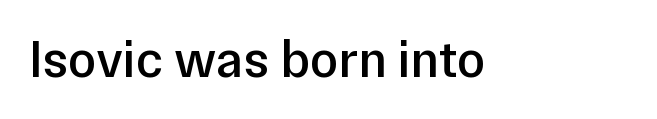
The image shows 52 px semibold sans-serif type, upright; set normal letter spacing, not underlined; low stroke contrast and a medium x-height.
